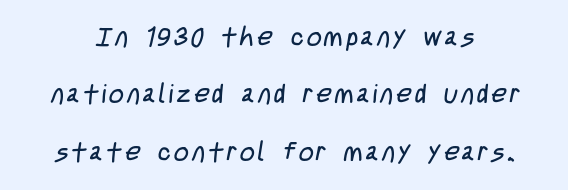
{"bold": "no", "underline": "no", "line_spacing": "loose", "line_spacing_ratio": 2.21, "glyph_px": 26}
